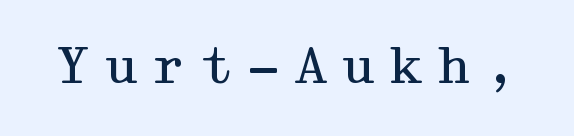
Q: Is the text bold? A: No.
Q: Is the text italic (slanted)? A: No, it is upright.
Q: Is the typeface a serif or a sans-serif typeface? A: Serif.
Q: Is the text underlined? A: No.
Q: Is the spacing between letters normal or unusually wide? A: Unusually wide.
Q: Width (condensed, normal, or wide)? A: Wide.
Q: Stroke contrast? A: Medium.
Q: x-height? A: Medium.
